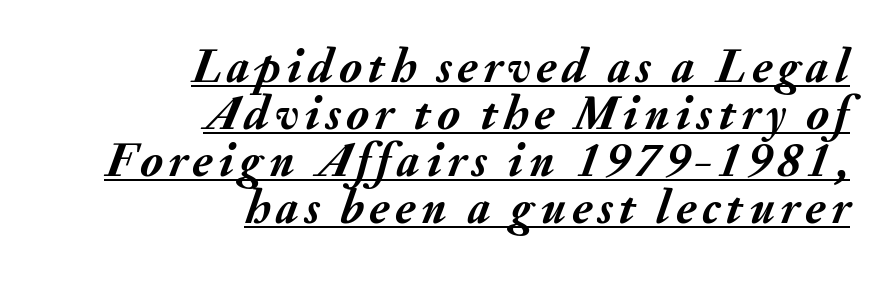
Looks like regular typesetting: each glyph gets only the width it needs. The ragged edge is on the left, which tells us the setting is flush right. Is there much room between lines? No — they nearly touch. Is the type bold? Yes — the strokes are clearly thick and heavy. This sample carries an underscore along the baseline area.
